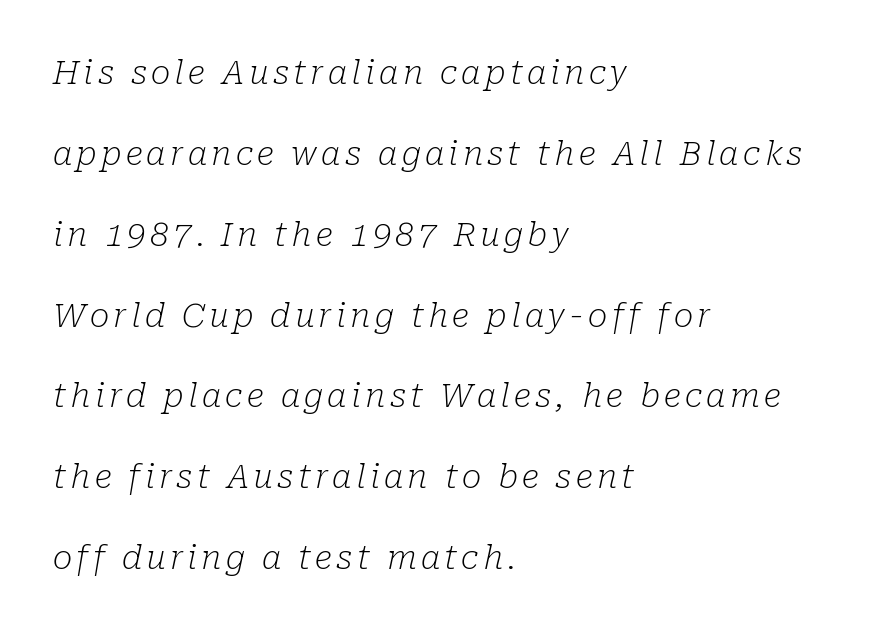
The cut favours lightness, reaching ordinary text weight at its darkest. Baseline-to-baseline distance is far greater than the letter height. This sample is left-justified, so line endings fall wherever the words run out. These lines were composed using italics. The letters carry serifs — small finishing strokes at the ends of their stems. The gap between lines stays unmarked.
